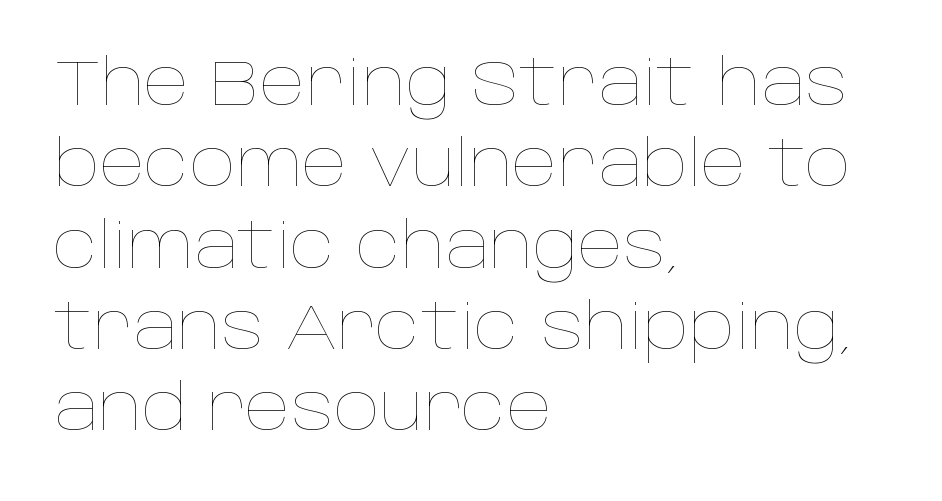
Q: Is the text bold? A: No.
Q: Is the text italic (slanted)? A: No, it is upright.
Q: Is the text underlined? A: No.
Q: How is the paragraph aligned? A: Left-aligned.
Q: Is the spacing between letters normal or unusually wide? A: Normal.
Q: Is the spacing between lines tight, normal or loose? A: Normal.
Q: Width (condensed, normal, or wide)? A: Normal.
Q: Stroke contrast? A: Low.
Q: x-height? A: Large.
Q: Monospaced? A: No.
